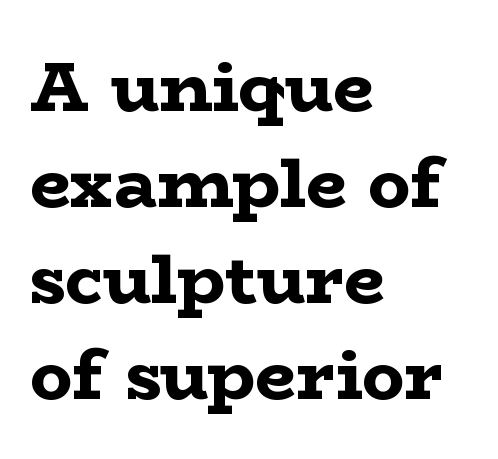
Q: Is the text bold? A: Yes.
Q: Is the text italic (slanted)? A: No, it is upright.
Q: Is the typeface a serif or a sans-serif typeface? A: Serif.
Q: Is the text underlined? A: No.
Q: How is the paragraph aligned? A: Left-aligned.
Q: Is the spacing between letters normal or unusually wide? A: Normal.
Q: Is the spacing between lines tight, normal or loose? A: Normal.
Q: Width (condensed, normal, or wide)? A: Wide.
Q: Stroke contrast? A: Low.
Q: x-height? A: Medium.
Q: Monospaced? A: No.
